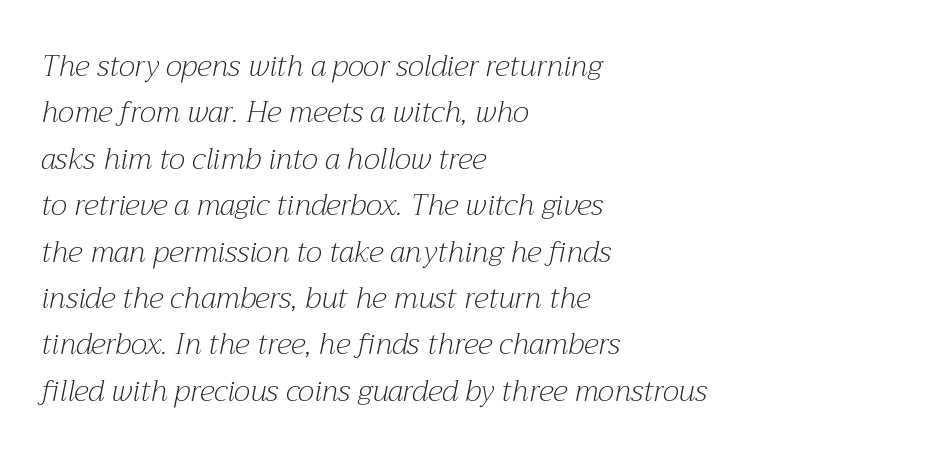
The letterforms sit shoulder to shoulder at normal distance. The line-height multiplier appears to be the usual default. Think of a printed novel: that variable character pitch is what you see here. A typesetter would label this face a serif.
